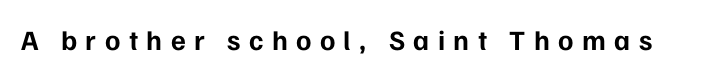
The image shows 28 px bold sans-serif type, upright; set unusually wide letter spacing (+0.3 em), not underlined; low stroke contrast and a medium x-height.
